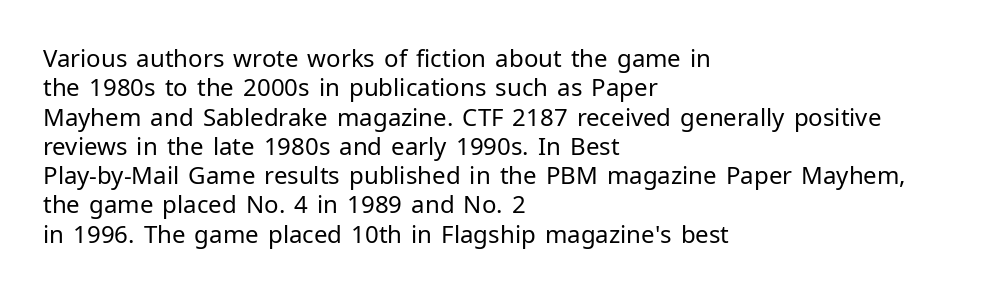
Notice how the stems are strictly vertical — no italics here. Standard letterfit; no display-style spreading of the glyphs. The space beneath each line is pristine and unruled. Counters stay open thanks to moderate or lighter strokes. A classic flush-left, rag-right setting is used for this passage.
